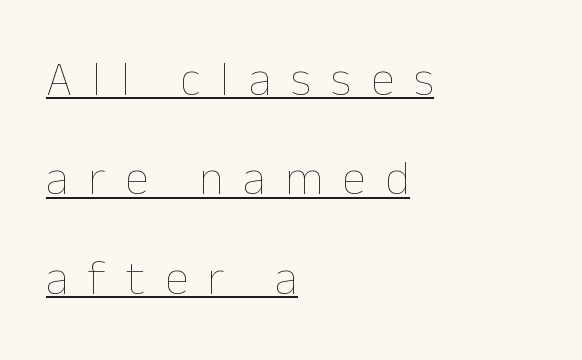
Each line starts at the same left margin while the right side varies. These lines were composed using upright roman letters. Varying glyph widths throughout — classic text-font behaviour. In terms of leading, this rendering errs on the spacious side. You can see a thin bar hugging the bottom of the glyphs.
